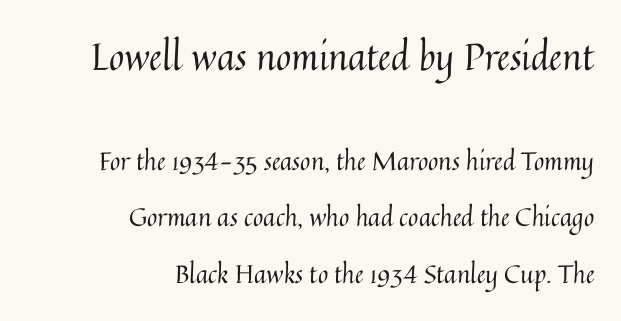
{"bold": "no", "weight": "regular", "width": "normal", "stroke_contrast": "medium", "x_height": "medium", "monospaced": "no", "underline": "no", "align": "right", "line_spacing": "loose", "line_spacing_ratio": 2.27, "letter_spacing": "normal", "letter_spacing_em": 0.0, "larger_block": "first", "size_ratio": 1.48, "glyph_px": 37}
